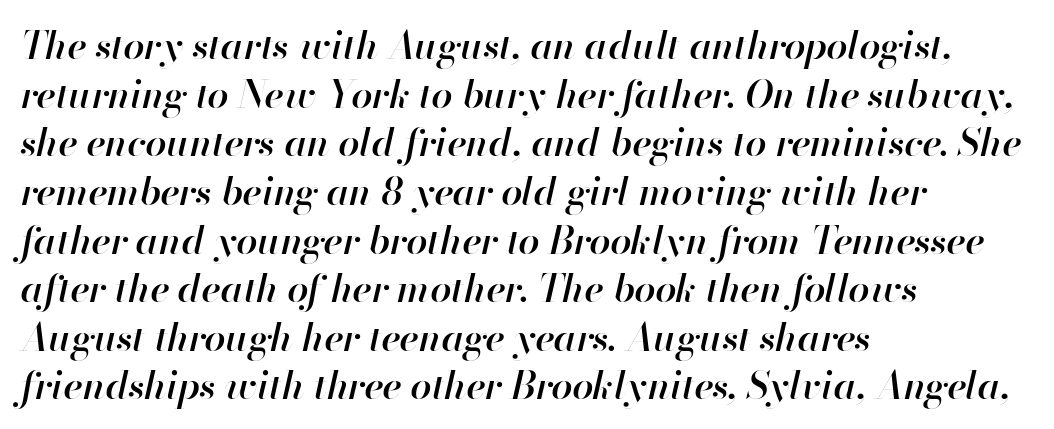
The image shows 38 px semibold type, italic (leaning right); set left-aligned, normal line spacing (1.28x), normal letter spacing, not underlined; high stroke contrast and a small x-height.
